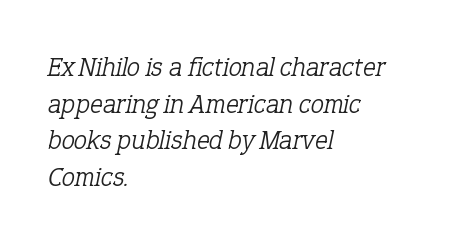
{"italic": "yes", "lean": "right", "slant_degrees": 12, "bold": "no", "underline": "no", "align": "left", "line_spacing": "normal", "line_spacing_ratio": 1.36, "letter_spacing": "normal", "letter_spacing_em": 0.0, "glyph_px": 27}
